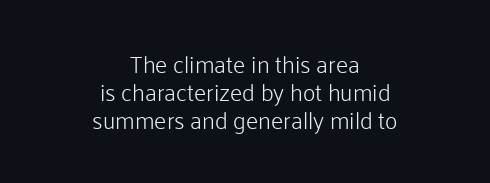
{"italic": "no", "bold": "no", "underline": "no", "align": "center", "line_spacing_ratio": 1.17, "letter_spacing": "normal", "letter_spacing_em": 0.0, "glyph_px": 24}
